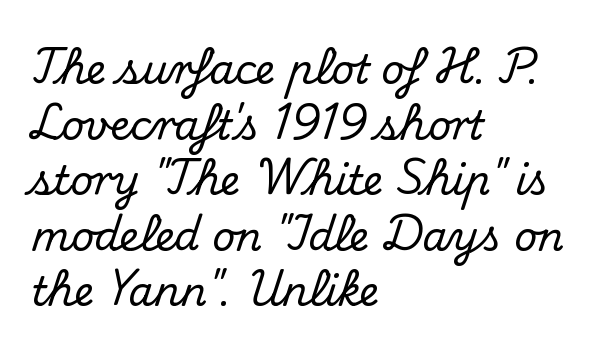
Is this a sans? No — the strokes have serifs. Spacing between characters is what you'd get straight out of the box. Horizontal alignment here is leftward, the default for most running prose.
